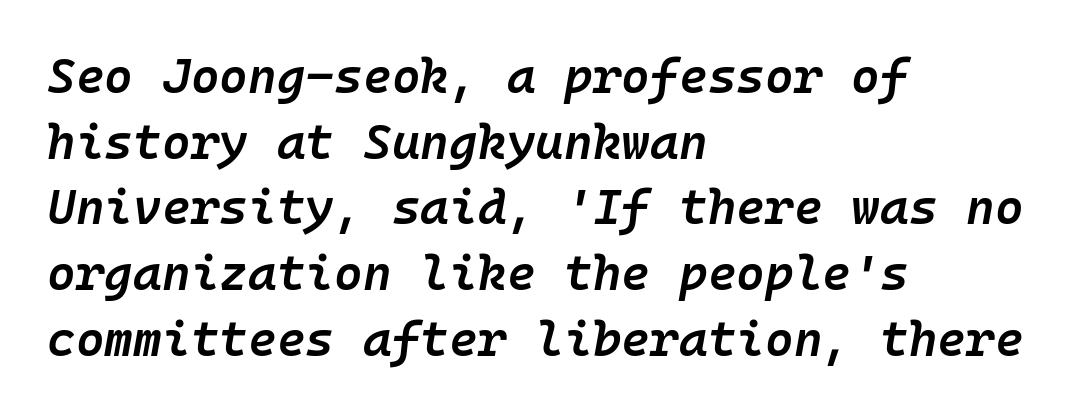
The face used here is rendered with its standard letterfit. Does the leading feel generous? No, just average. Summary of weight: moderately heavy, a semibold. Words float on clear page, feet unadorned.
